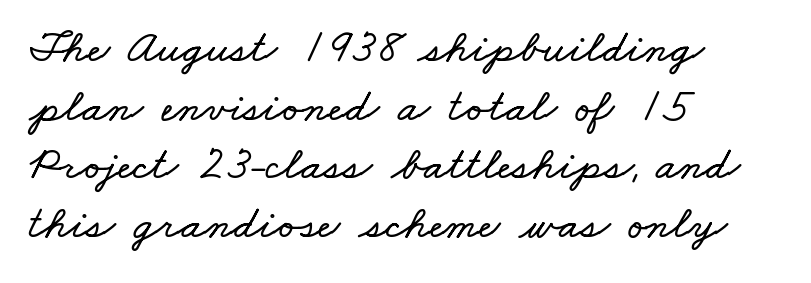
Spacing verdict: proportional, widths tailored to each character. Students, observe: this is what conventionally led text looks like. Each line starts at the same left margin while the right side varies. Words appear dense and cohesive because spacing is normal.
